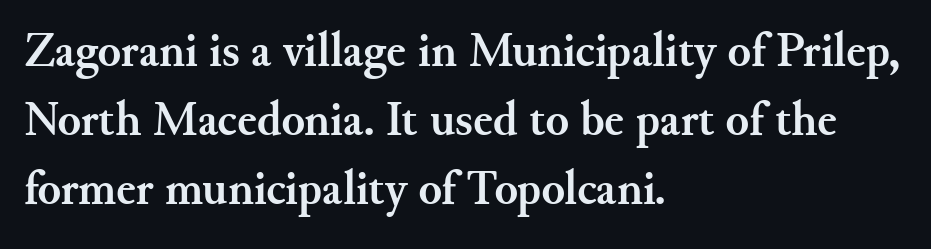
{"serif": "yes", "italic": "no", "bold": "yes", "weight": "semibold", "width": "normal", "stroke_contrast": "medium", "x_height": "small", "monospaced": "no", "underline": "no", "align": "left", "line_spacing": "normal", "line_spacing_ratio": 1.44, "letter_spacing": "normal", "letter_spacing_em": 0.0, "glyph_px": 48}
